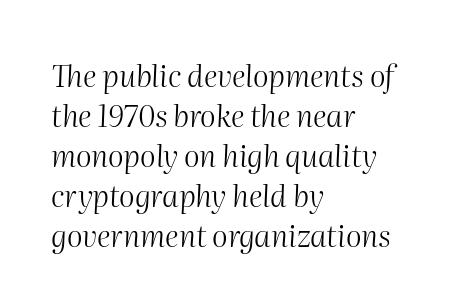
{"italic": "yes", "lean": "right", "slant_degrees": 2, "bold": "no", "weight": "light", "width": "normal", "stroke_contrast": "medium", "x_height": "medium", "monospaced": "no", "underline": "no", "align": "left", "line_spacing": "normal", "line_spacing_ratio": 1.33, "letter_spacing": "normal", "letter_spacing_em": 0.0, "glyph_px": 30}
